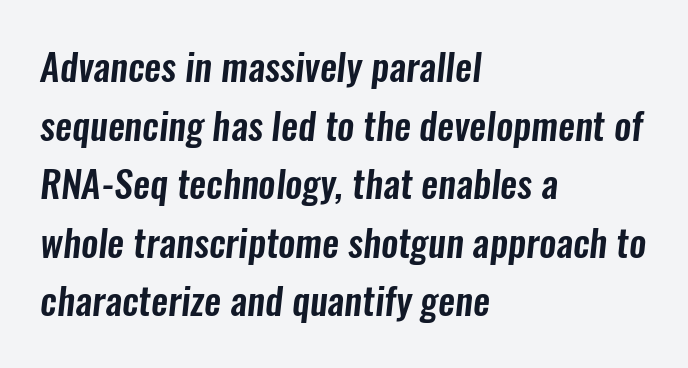
Q: Is the typeface a serif or a sans-serif typeface? A: Sans-serif.
Q: Is the text underlined? A: No.
Q: How is the paragraph aligned? A: Left-aligned.
Q: Is the spacing between letters normal or unusually wide? A: Normal.
Q: Is the spacing between lines tight, normal or loose? A: Normal.
Q: Width (condensed, normal, or wide)? A: Condensed.
Q: Stroke contrast? A: Low.
Q: x-height? A: Medium.
Q: Monospaced? A: No.
